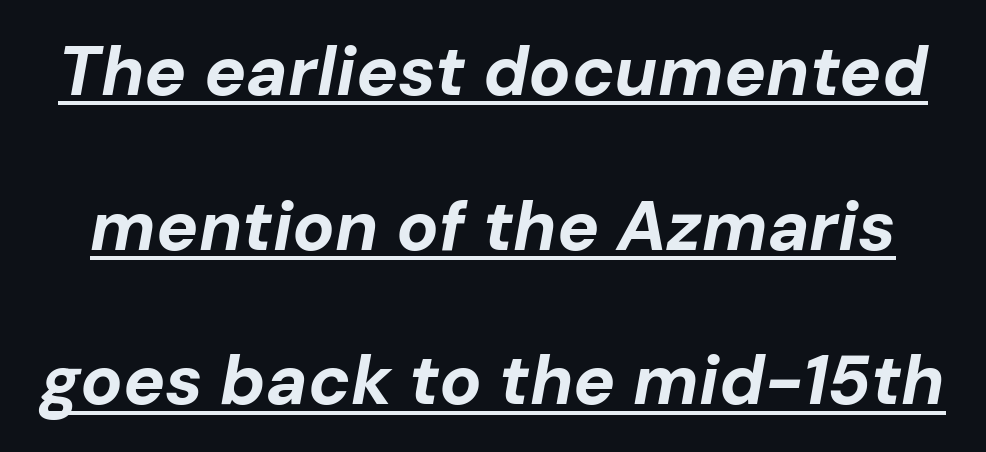
This sample uses an oblique cut, with every glyph tilted off the vertical. What stands out about the letter spacing? Nothing — it is the standard amount. Thick stems and heavy bowls — unmistakably bold. Descenders here cross a horizontal rule under the line. The space between consecutive lines is lavish. A typesetter would call this proportional, since set widths differ per character.
